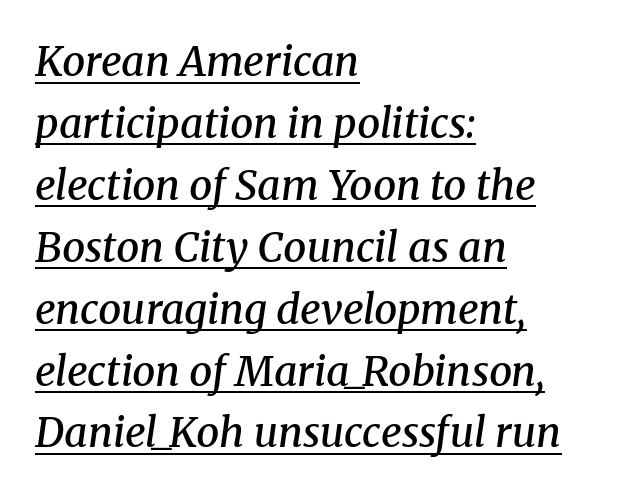
Q: Is the text bold? A: Semi-bold.
Q: Is the text italic (slanted)? A: Yes, it leans right by about 8 degrees.
Q: Is the typeface a serif or a sans-serif typeface? A: Serif.
Q: Is the text underlined? A: Yes.
Q: How is the paragraph aligned? A: Left-aligned.
Q: Is the spacing between letters normal or unusually wide? A: Normal.
Q: Is the spacing between lines tight, normal or loose? A: Normal.
Q: Width (condensed, normal, or wide)? A: Normal.
Q: Stroke contrast? A: Medium.
Q: x-height? A: Medium.
Q: Monospaced? A: No.
